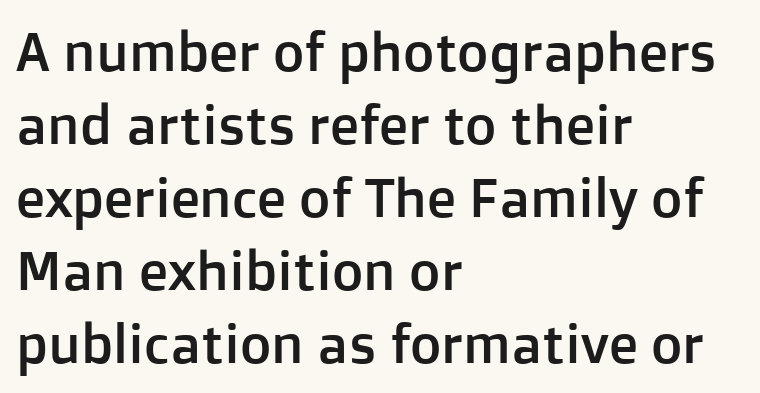
{"serif": "no", "italic": "no", "width": "normal", "stroke_contrast": "low", "x_height": "medium", "monospaced": "no", "underline": "no", "align": "left", "line_spacing": "normal", "line_spacing_ratio": 1.35, "letter_spacing": "normal", "letter_spacing_em": 0.0, "glyph_px": 54}
